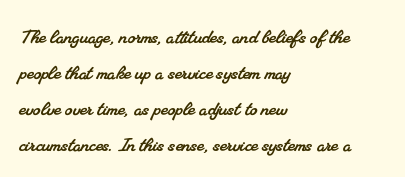
The space between consecutive lines is moderate. The typesetter chose a ragged-right arrangement here. Words appear dense and cohesive because spacing is normal. Letters rest on an invisible, unmarked baseline.
